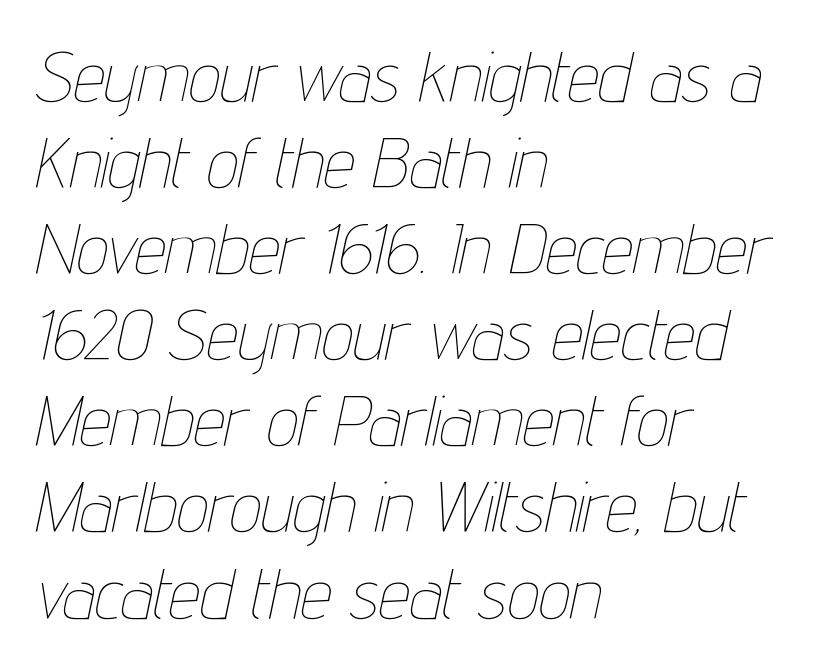
The rendering uses natural spacing where letterforms have individual widths. Weight: regular or lighter. Characters follow at the spacing the type designer built in. Layout note: lines flush left. Every character sits at an angle, as italics do. Clear beneath every line of the passage.
